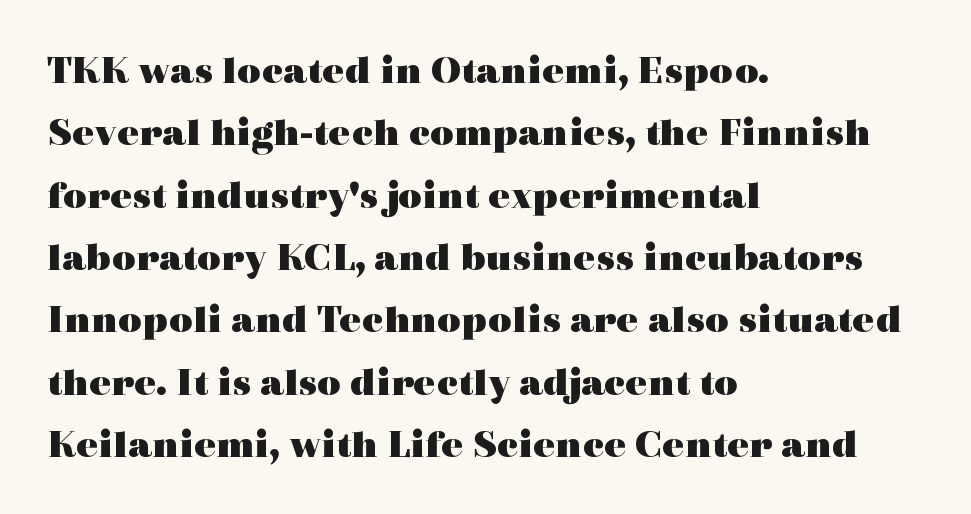
If you measured baseline to baseline, you'd find a middling distance. Emphasis by weight is at full strength: bold. The specimen omits any rule beneath the text block's lines. Look at the tracking — it's just the regular setting, nothing added. Each letter's strokes conclude with small projecting serifs.
